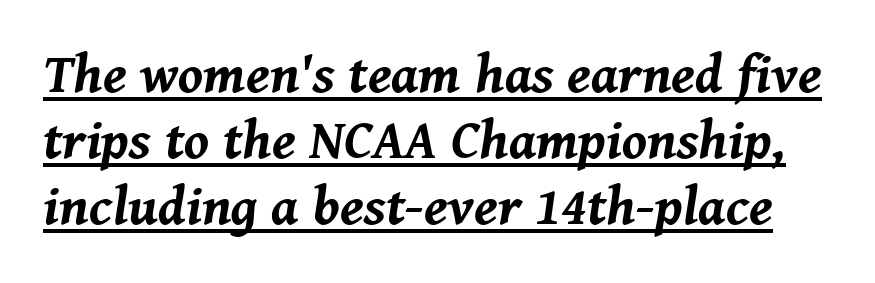
The image shows 55 px bold type, italic (leaning right); set line spacing 1.2x, normal letter spacing, underlined; medium stroke contrast and a medium x-height.
